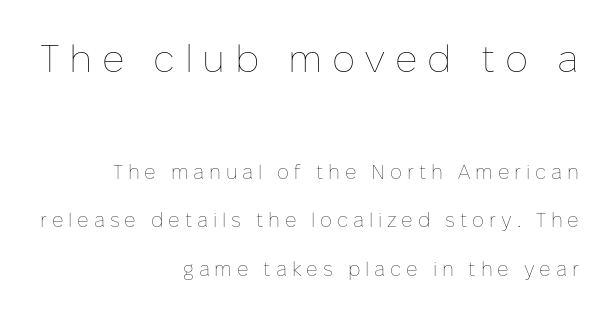
The image shows 39 px thin type, upright; set right-aligned, loose line spacing (2.41x), unusually wide letter spacing (+0.24 em), not underlined; the first (top) block is 1.95x larger; low stroke contrast and a medium x-height.
